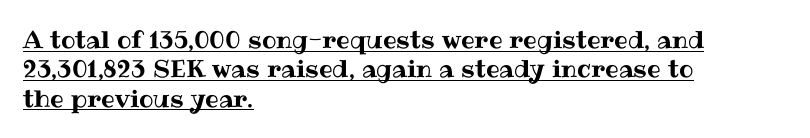
The image shows 24 px text type, upright; set left-aligned, line spacing 1.22x, normal letter spacing, underlined.
